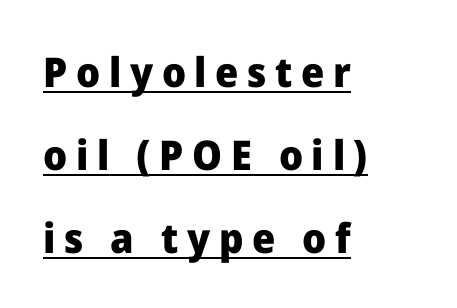
{"serif": "no", "italic": "no", "bold": "yes", "weight": "heavy", "width": "normal", "stroke_contrast": "low", "x_height": "medium", "monospaced": "no", "underline": "yes", "align": "left", "line_spacing": "loose", "line_spacing_ratio": 2.02, "letter_spacing": "wide", "letter_spacing_em": 0.21, "glyph_px": 41}
